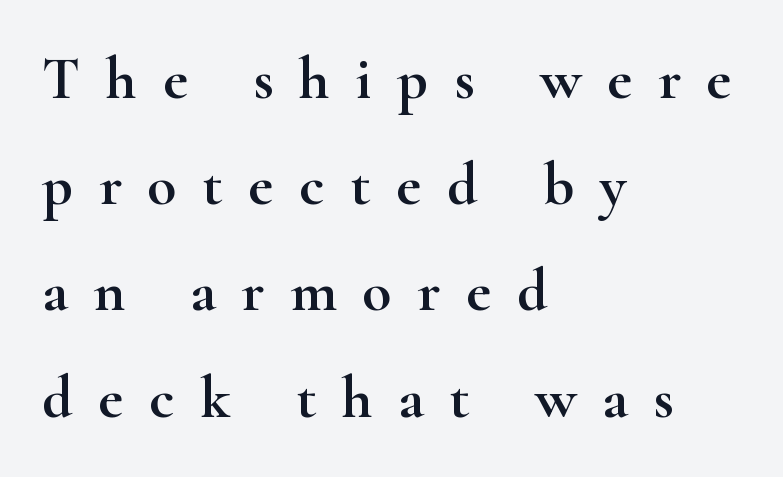
The image shows 60 px wide serif type, upright; set left-aligned, line spacing 1.77x, unusually wide letter spacing (+0.43 em), not underlined; high stroke contrast and a small x-height.
